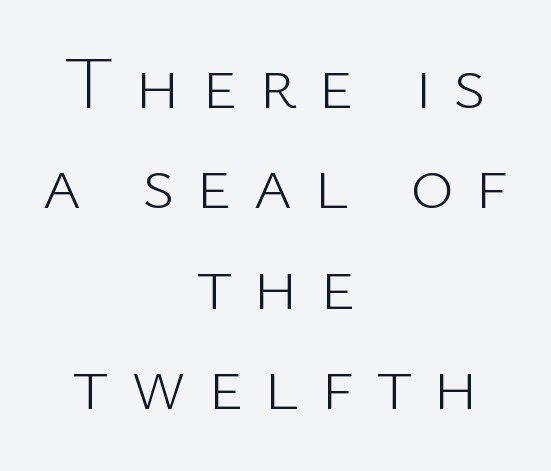
Q: Is the text bold? A: No.
Q: Is the text italic (slanted)? A: No, it is upright.
Q: Is the typeface a serif or a sans-serif typeface? A: Sans-serif.
Q: Is the text underlined? A: No.
Q: How is the paragraph aligned? A: Centered.
Q: Is the spacing between letters normal or unusually wide? A: Unusually wide.
Q: Is the spacing between lines tight, normal or loose? A: Normal.
Q: Width (condensed, normal, or wide)? A: Normal.
Q: Stroke contrast? A: Low.
Q: x-height? A: Medium.
Q: Monospaced? A: No.
